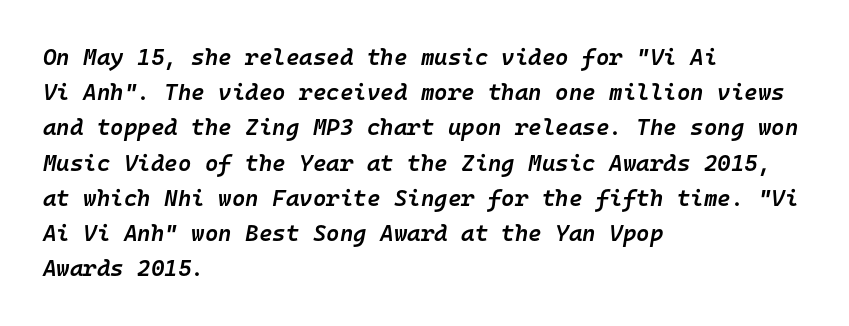
{"italic": "yes", "lean": "right", "slant_degrees": 10, "bold": "semi", "underline": "no", "align": "left", "line_spacing": "normal", "line_spacing_ratio": 1.53, "letter_spacing": "normal", "letter_spacing_em": 0.0, "glyph_px": 23}
